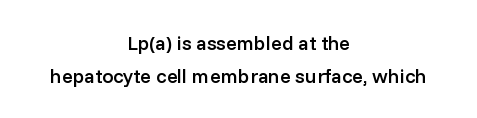
The image shows 20 px text type, upright; set centered, normal line spacing (1.65x), normal letter spacing, not underlined.
